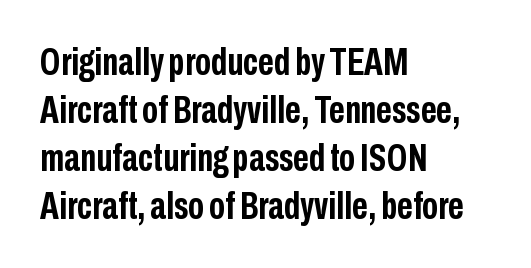
Q: Is the text bold? A: Yes.
Q: Is the text italic (slanted)? A: No, it is upright.
Q: Is the typeface a serif or a sans-serif typeface? A: Sans-serif.
Q: Is the text underlined? A: No.
Q: How is the paragraph aligned? A: Left-aligned.
Q: Is the spacing between letters normal or unusually wide? A: Normal.
Q: Width (condensed, normal, or wide)? A: Condensed.
Q: Stroke contrast? A: Low.
Q: x-height? A: Medium.
Q: Monospaced? A: No.
